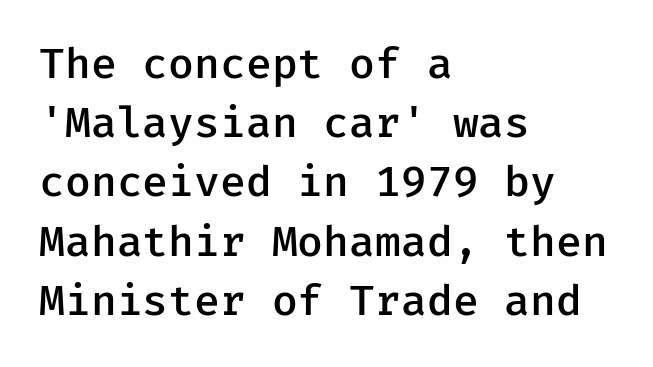
Compared with typical paragraphs, the rows here are spaced about the same. What stands out about the letter spacing? Nothing — it is the standard amount. Here the designer chose a console-style face with uniform glyph widths. The designer went with a sans here, leaving each stem footless. Any mark beneath the type? The region is blank. The text block is weighted toward the left margin, trailing off unevenly rightward.
